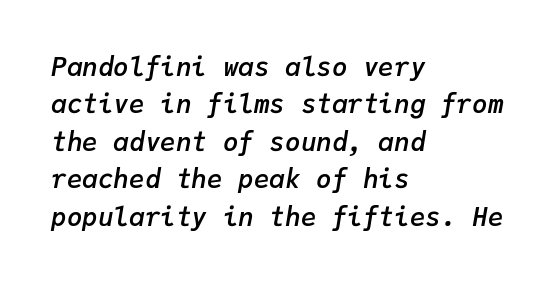
Horizontal alignment here is leftward, the default for most running prose. Italic: yes, the glyphs are oblique. Students, this is semibold: more ink than regular, less than bold. Words float on clear page, feet unadorned. A typesetter would call this zero additional tracking. Leading matches the norm, producing a regular column.
